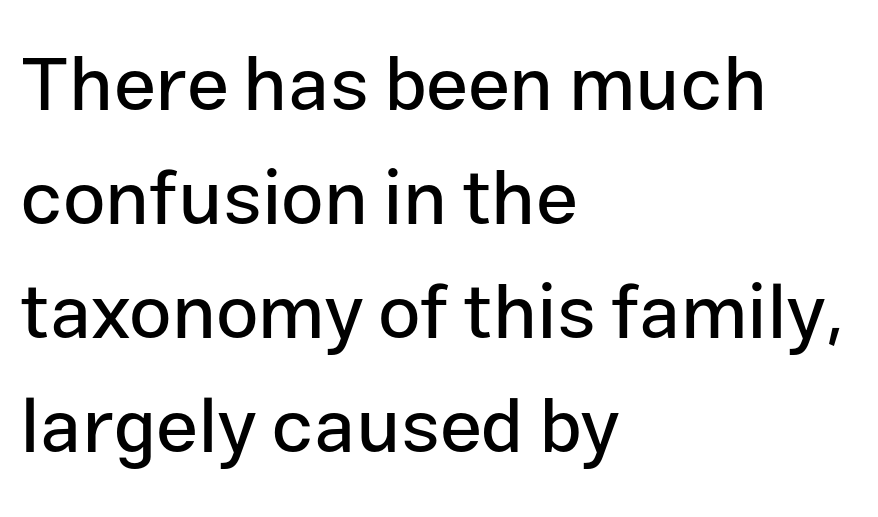
The image shows 76 px sans-serif type, upright; set left-aligned, normal line spacing (1.5x), normal letter spacing, not underlined; low stroke contrast and a medium x-height.
